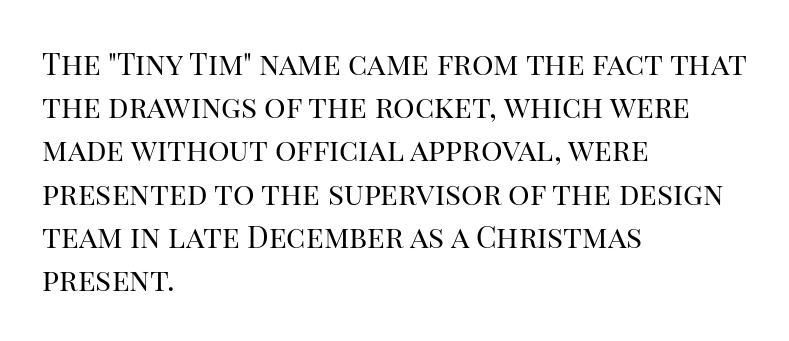
The image shows 30 px regular-weight serif type, upright; set left-aligned, normal line spacing (1.44x), normal letter spacing, not underlined; high stroke contrast and a large x-height.
